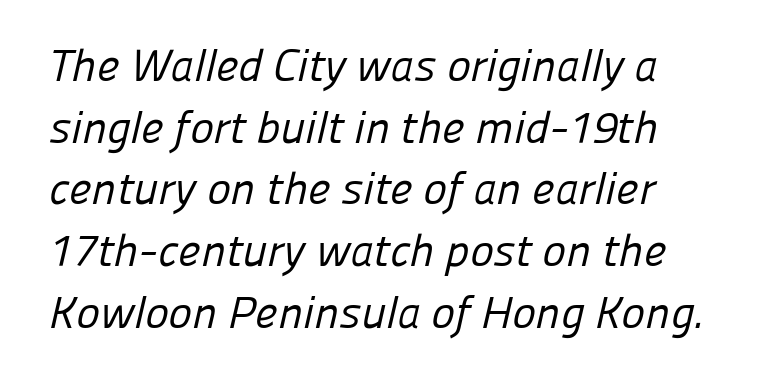
{"serif": "no", "bold": "no", "weight": "regular", "width": "normal", "stroke_contrast": "low", "x_height": "medium", "monospaced": "no", "underline": "no", "line_spacing": "normal", "line_spacing_ratio": 1.37, "letter_spacing": "normal", "letter_spacing_em": 0.0, "glyph_px": 45}
